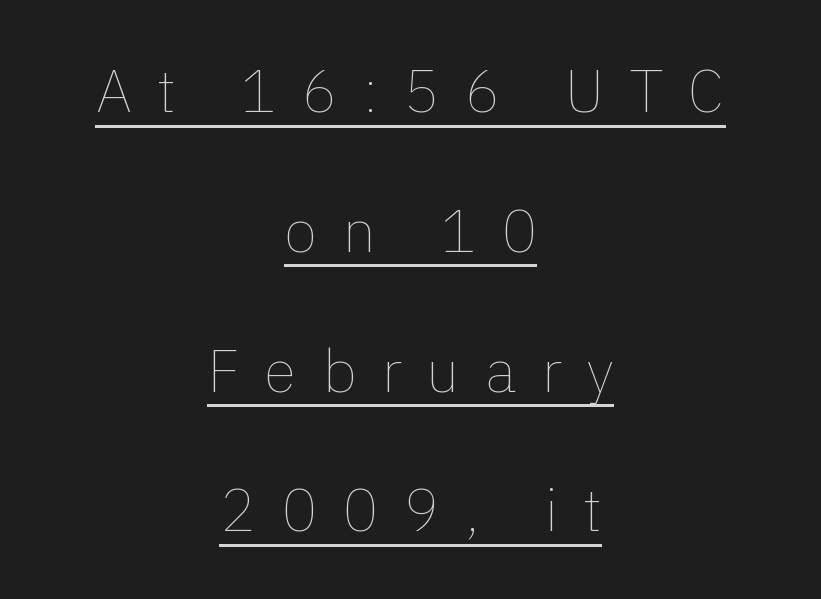
{"italic": "no", "bold": "no", "weight": "thin", "width": "normal", "x_height": "medium", "monospaced": "no", "underline": "yes", "align": "center", "line_spacing": "loose", "line_spacing_ratio": 2.33, "letter_spacing": "wide", "letter_spacing_em": 0.42, "glyph_px": 60}
